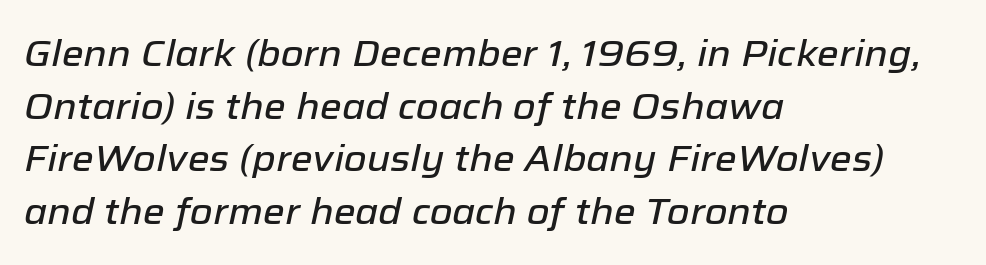
The image shows 37 px text type, italic (leaning right); set left-aligned, normal line spacing (1.42x), normal letter spacing, not underlined; low stroke contrast and a medium x-height.
